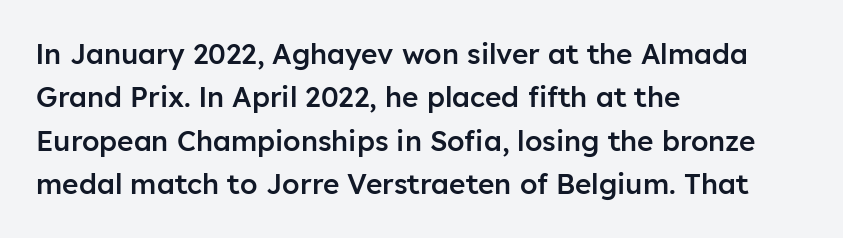
Q: Is the text bold? A: Semi-bold.
Q: Is the text italic (slanted)? A: No, it is upright.
Q: Is the typeface a serif or a sans-serif typeface? A: Sans-serif.
Q: Is the text underlined? A: No.
Q: How is the paragraph aligned? A: Left-aligned.
Q: Is the spacing between letters normal or unusually wide? A: Normal.
Q: Is the spacing between lines tight, normal or loose? A: Normal.
Q: Width (condensed, normal, or wide)? A: Normal.
Q: Stroke contrast? A: Low.
Q: x-height? A: Medium.
Q: Monospaced? A: No.
